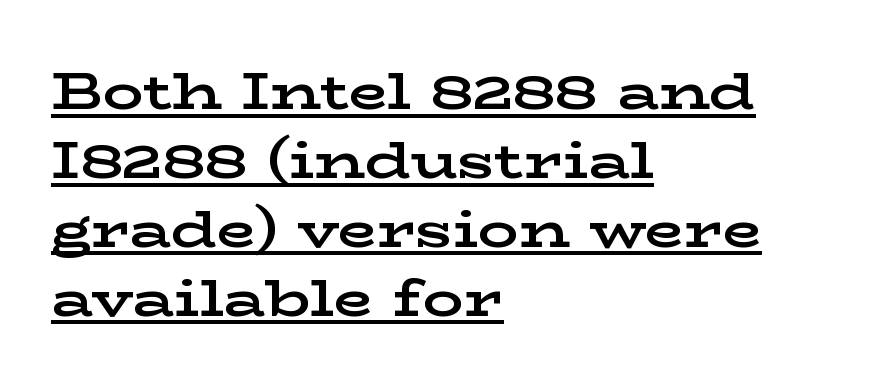
In terms of letterform style, serifs are clearly present. These lines keep a tight, regular rhythm from letter to letter. The sample's only ornament is a line tracing under the words. Line spacing here is normal. The setting favours the left margin, as ordinary paragraphs usually do. Vertical strokes here are truly vertical.
